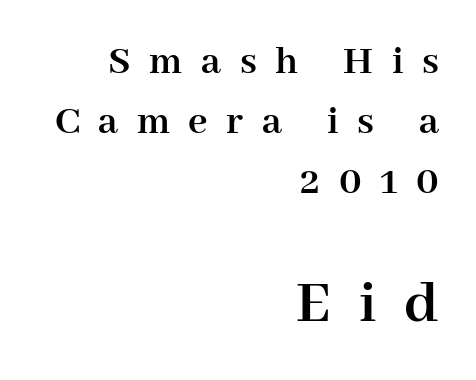
Q: Is the text bold? A: Yes.
Q: Is the text italic (slanted)? A: No, it is upright.
Q: Is the typeface a serif or a sans-serif typeface? A: Serif.
Q: Is the text underlined? A: No.
Q: How is the paragraph aligned? A: Right-aligned.
Q: Is the spacing between letters normal or unusually wide? A: Unusually wide.
Q: Is the spacing between lines tight, normal or loose? A: Normal.
Q: Which block of text is set in a larger size, the first (top) or the second (bottom)? A: The second (bottom) one.
Q: Width (condensed, normal, or wide)? A: Normal.
Q: Stroke contrast? A: High.
Q: x-height? A: Medium.
Q: Monospaced? A: No.
